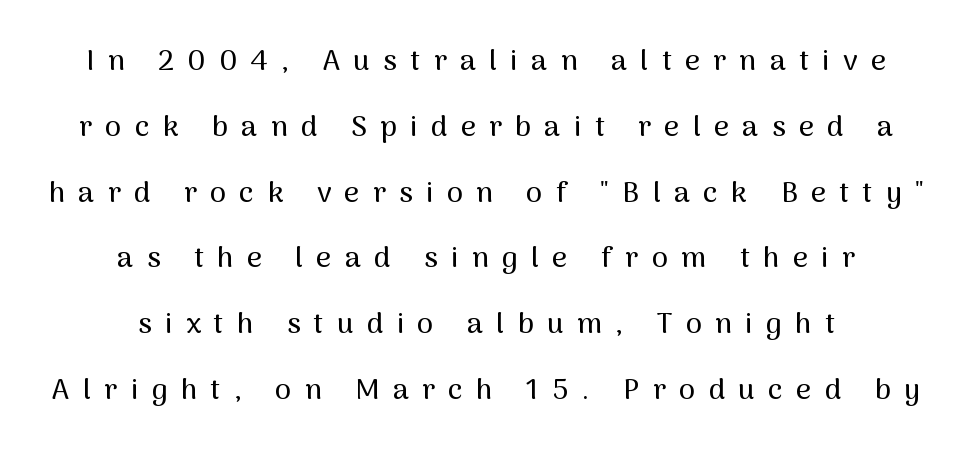
Q: Is the text italic (slanted)? A: No, it is upright.
Q: Is the typeface a serif or a sans-serif typeface? A: Sans-serif.
Q: Is the text underlined? A: No.
Q: How is the paragraph aligned? A: Centered.
Q: Is the spacing between letters normal or unusually wide? A: Unusually wide.
Q: Is the spacing between lines tight, normal or loose? A: Loose.
Q: Width (condensed, normal, or wide)? A: Normal.
Q: Stroke contrast? A: Medium.
Q: x-height? A: Medium.
Q: Monospaced? A: No.
